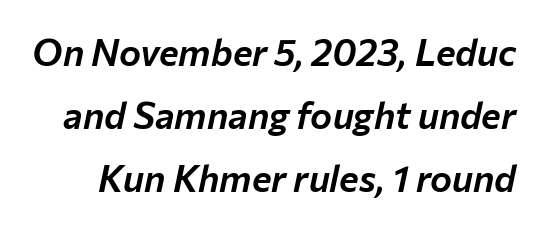
The image shows 37 px text type, italic (leaning right); set normal line spacing (1.7x), normal letter spacing, not underlined; low stroke contrast and a medium x-height.
